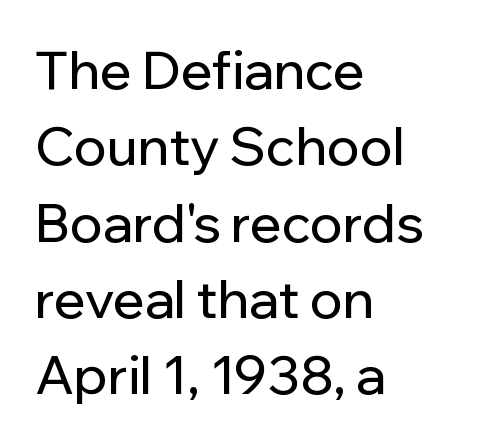
The image shows 53 px sans-serif type, upright; set left-aligned, normal line spacing (1.44x), normal letter spacing, not underlined; low stroke contrast and a medium x-height.
